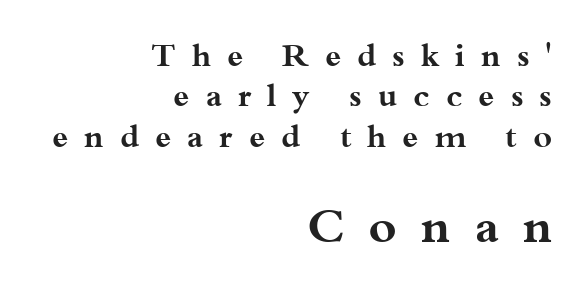
The rendering uses natural spacing where letterforms have individual widths. Is the letter spacing exaggerated? Yes — the characters are pushed far apart. Caption: upper text group reduced, lower text group enlarged. The text block is weighted toward the right margin, trailing off unevenly leftward.
